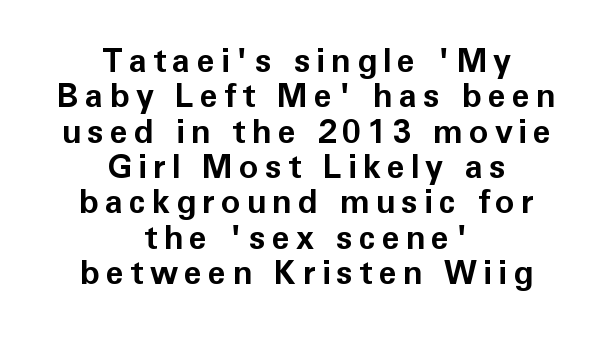
{"serif": "no", "italic": "no", "bold": "yes", "weight": "bold", "width": "normal", "stroke_contrast": "low", "x_height": "medium", "monospaced": "no", "underline": "no", "align": "center", "line_spacing": "tight", "line_spacing_ratio": 1.07, "glyph_px": 33}
